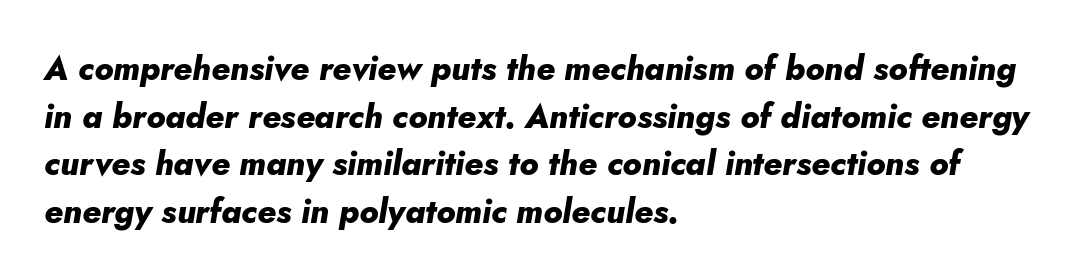
The image shows 33 px heavy type, italic (leaning right); set left-aligned, normal line spacing (1.44x), normal letter spacing, not underlined; low stroke contrast and a small x-height.
